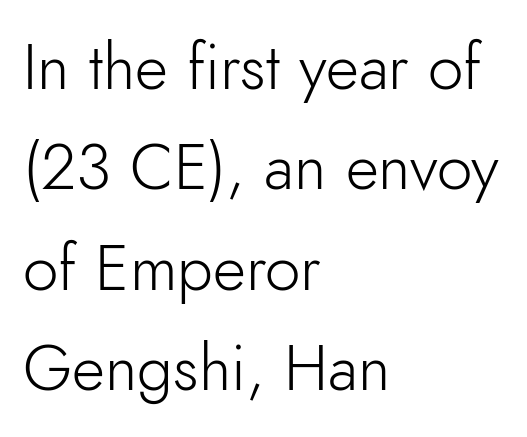
Notice how descenders clear the ascenders below comfortably — that's standard leading. The space directly below the letters is spotless. The letters sit at their default tracking, neither squeezed nor spread. Teacher's note: observe the even left margin — that is flush-left alignment.
